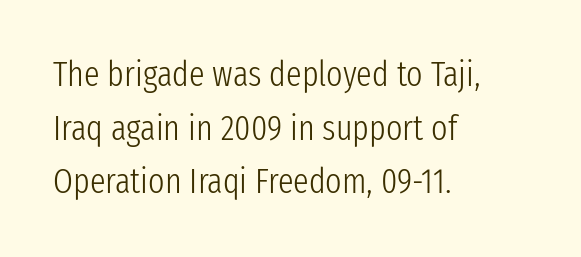
Q: Is the text bold? A: No.
Q: Is the text italic (slanted)? A: No, it is upright.
Q: Is the typeface a serif or a sans-serif typeface? A: Sans-serif.
Q: Is the text underlined? A: No.
Q: How is the paragraph aligned? A: Left-aligned.
Q: Is the spacing between letters normal or unusually wide? A: Normal.
Q: Is the spacing between lines tight, normal or loose? A: Normal.
Q: Width (condensed, normal, or wide)? A: Condensed.
Q: Stroke contrast? A: Low.
Q: x-height? A: Medium.
Q: Monospaced? A: No.
